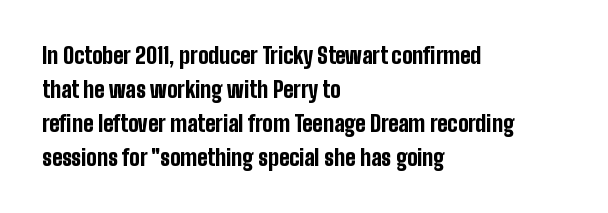
The image shows 22 px bold type, upright; set left-aligned, normal line spacing (1.54x), normal letter spacing, not underlined.
